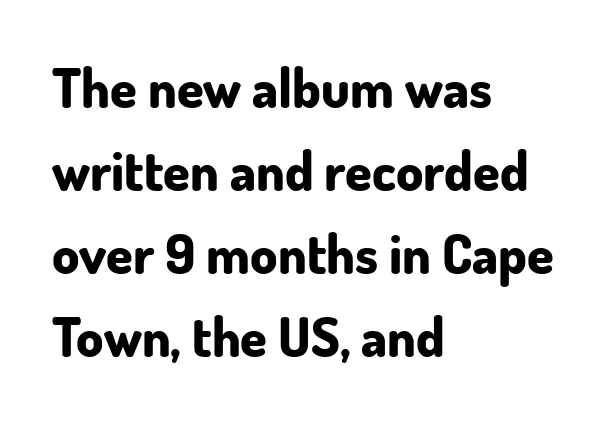
{"serif": "no", "italic": "no", "bold": "yes", "weight": "bold", "width": "normal", "stroke_contrast": "low", "x_height": "small", "monospaced": "no", "underline": "no", "align": "left", "line_spacing": "normal", "line_spacing_ratio": 1.54, "letter_spacing": "normal", "letter_spacing_em": 0.0, "glyph_px": 54}
